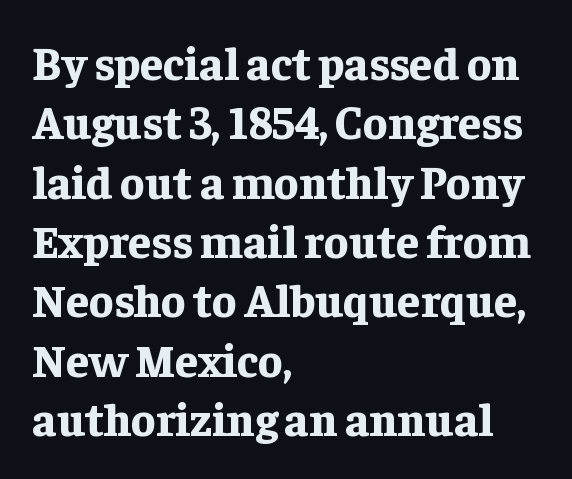
{"serif": "yes", "italic": "no", "bold": "yes", "weight": "bold", "width": "normal", "stroke_contrast": "low", "x_height": "medium", "monospaced": "no", "underline": "no", "align": "left", "line_spacing": "normal", "line_spacing_ratio": 1.29, "letter_spacing": "normal", "letter_spacing_em": 0.0, "glyph_px": 46}
